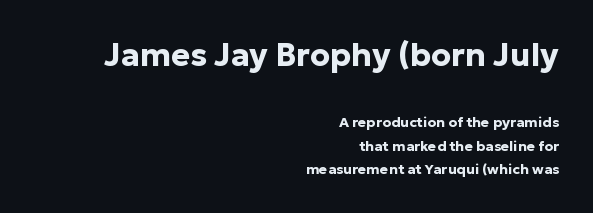
The letters advance in unequal steps, a hallmark of proportional type. The words here are not underlined. In terms of letterspacing, this is plain default setting. This block has exactly the height ordinary leading produces.
